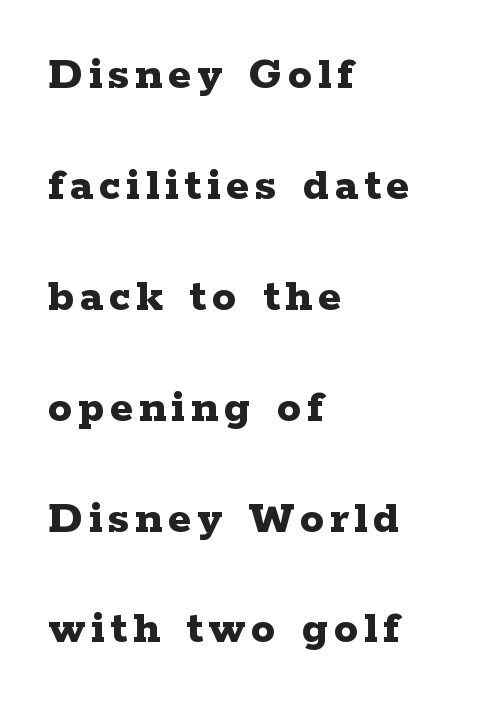
The rendering shows small feet on the letterforms — a serif design. In terms of leading, this rendering errs on the spacious side. Glance below the letters and you will spot only blank space. Strong, thick strokes mark this as bold type. The passage shown is typed in a proportional face where columns would drift. Casual observation: everything's shoved over to the left.
